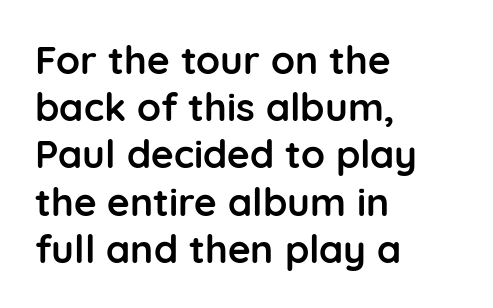
The image shows 39 px semibold sans-serif type, upright; set left-aligned, line spacing 1.21x, normal letter spacing, not underlined; low stroke contrast and a medium x-height.
